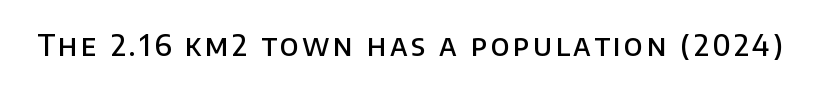
The rendering shows plain stroke endings on the letterforms — a sans-serif design. Heft: intermediate — a semibold. Is this a fixed-width face? No — the glyphs have proportional, varying widths. Clear beneath every line of the passage.
